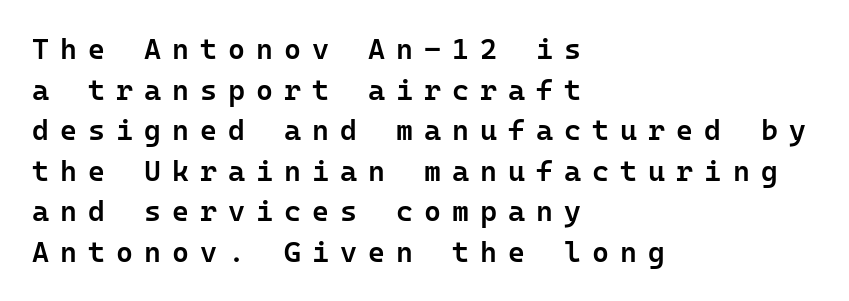
Q: Is the text bold? A: Semi-bold.
Q: Is the text italic (slanted)? A: No, it is upright.
Q: Is the typeface a serif or a sans-serif typeface? A: Sans-serif.
Q: Is the text underlined? A: No.
Q: How is the paragraph aligned? A: Left-aligned.
Q: Is the spacing between letters normal or unusually wide? A: Unusually wide.
Q: Is the spacing between lines tight, normal or loose? A: Normal.
Q: Width (condensed, normal, or wide)? A: Normal.
Q: Stroke contrast? A: Low.
Q: x-height? A: Medium.
Q: Monospaced? A: Yes.
